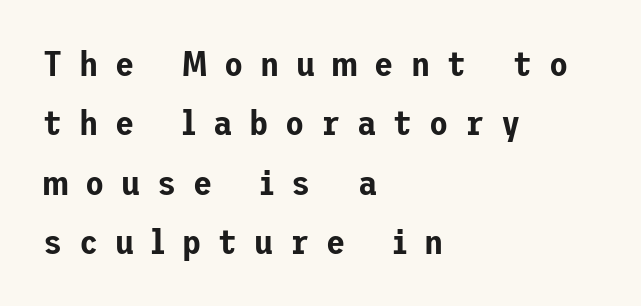
Q: Is the text italic (slanted)? A: No, it is upright.
Q: Is the typeface a serif or a sans-serif typeface? A: Sans-serif.
Q: Is the text underlined? A: No.
Q: How is the paragraph aligned? A: Left-aligned.
Q: Is the spacing between letters normal or unusually wide? A: Unusually wide.
Q: Is the spacing between lines tight, normal or loose? A: Normal.
Q: Width (condensed, normal, or wide)? A: Normal.
Q: Stroke contrast? A: Low.
Q: x-height? A: Medium.
